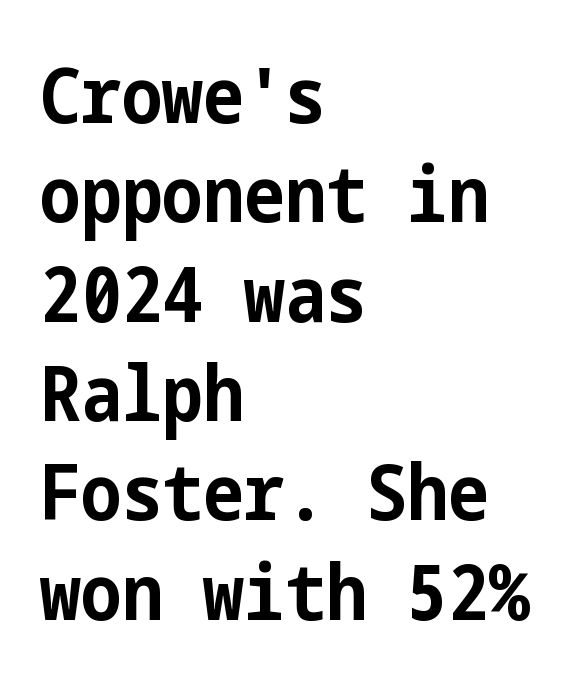
The image shows 77 px bold, condensed sans-serif type, upright; set left-aligned, normal line spacing (1.29x), normal letter spacing, not underlined; low stroke contrast and a medium x-height.
